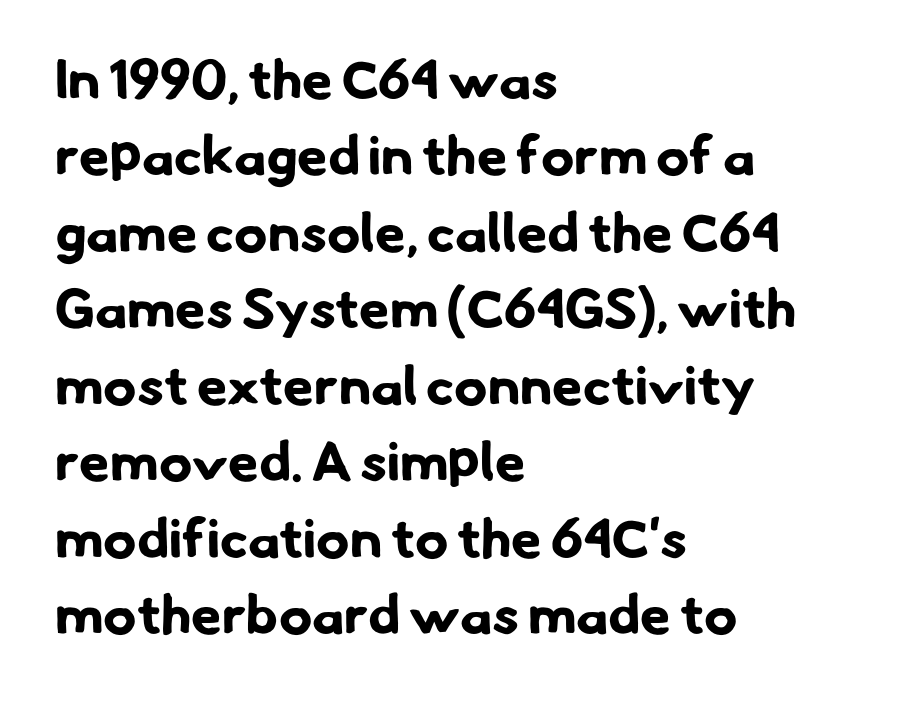
Q: Is the text bold? A: Yes.
Q: Is the typeface a serif or a sans-serif typeface? A: Sans-serif.
Q: Is the text underlined? A: No.
Q: How is the paragraph aligned? A: Left-aligned.
Q: Is the spacing between letters normal or unusually wide? A: Normal.
Q: Is the spacing between lines tight, normal or loose? A: Normal.
Q: Width (condensed, normal, or wide)? A: Normal.
Q: Stroke contrast? A: Low.
Q: x-height? A: Small.
Q: Monospaced? A: No.
